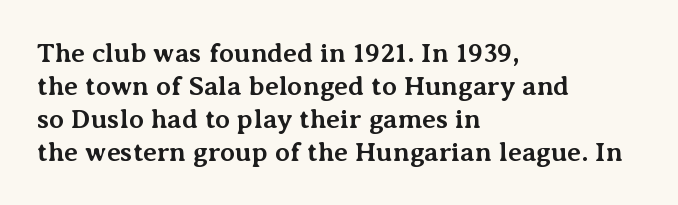
{"italic": "no", "bold": "yes", "underline": "no", "align": "left", "line_spacing_ratio": 1.22, "letter_spacing": "normal", "letter_spacing_em": 0.0, "glyph_px": 27}
